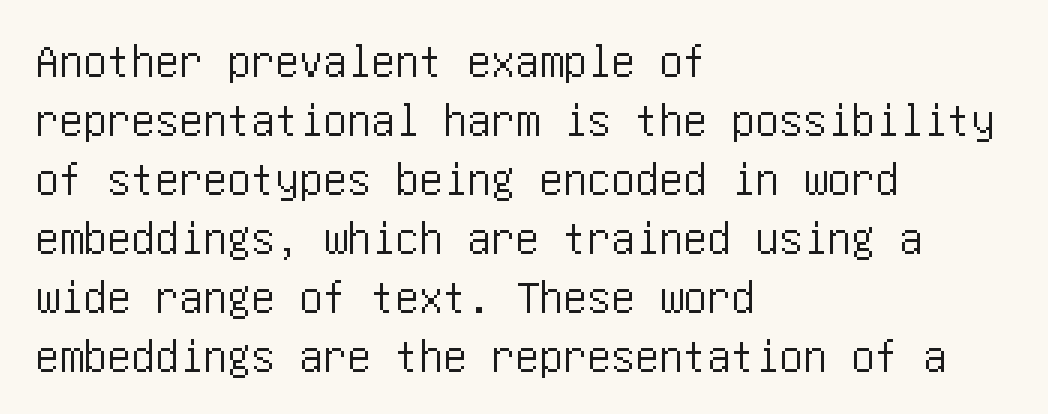
The image shows 48 px condensed sans-serif type, upright; set left-aligned, line spacing 1.23x, normal letter spacing, not underlined; low stroke contrast and a large x-height.
